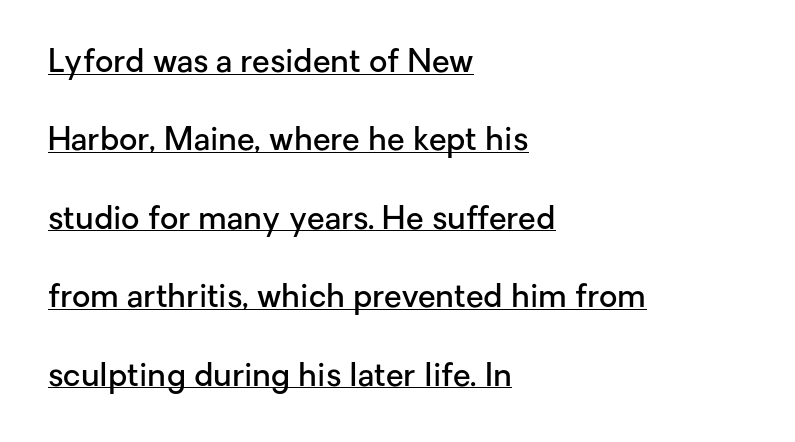
Q: Is the text bold? A: Semi-bold.
Q: Is the text italic (slanted)? A: No, it is upright.
Q: Is the typeface a serif or a sans-serif typeface? A: Sans-serif.
Q: Is the text underlined? A: Yes.
Q: How is the paragraph aligned? A: Left-aligned.
Q: Is the spacing between letters normal or unusually wide? A: Normal.
Q: Is the spacing between lines tight, normal or loose? A: Loose.
Q: Width (condensed, normal, or wide)? A: Normal.
Q: Stroke contrast? A: Low.
Q: x-height? A: Medium.
Q: Monospaced? A: No.
